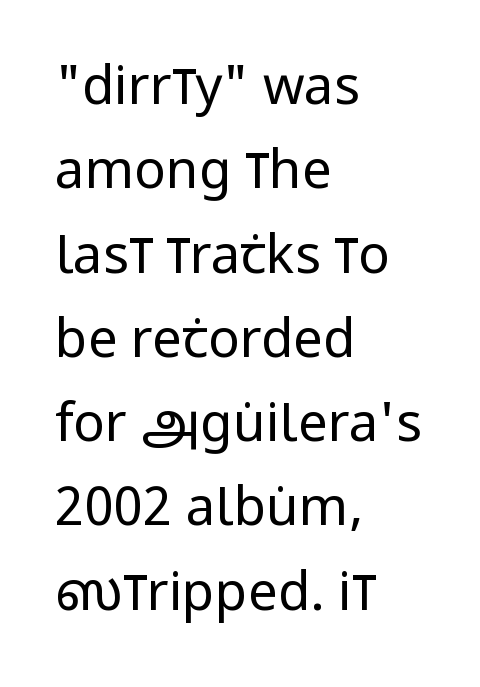
Counters stay open thanks to moderate or lighter strokes. The horizontal fit of the characters is conventional and even. Any mark beneath the type? The region is blank. Does the lettering tilt? It doesn't — this is upright.
